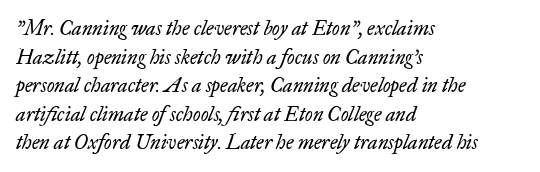
The image shows 20 px text type, italic (leaning right); set left-aligned, normal line spacing (1.43x), normal letter spacing, not underlined.
